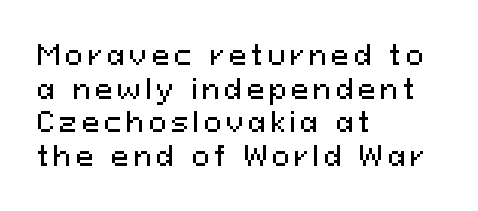
Q: Is the text italic (slanted)? A: No, it is upright.
Q: Is the text underlined? A: No.
Q: How is the paragraph aligned? A: Left-aligned.
Q: Is the spacing between lines tight, normal or loose? A: Normal.
